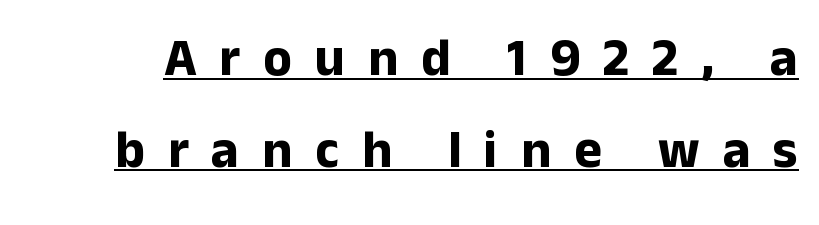
The image shows 53 px bold sans-serif type, upright; set line spacing 1.73x, unusually wide letter spacing (+0.43 em), underlined; low stroke contrast and a medium x-height.
